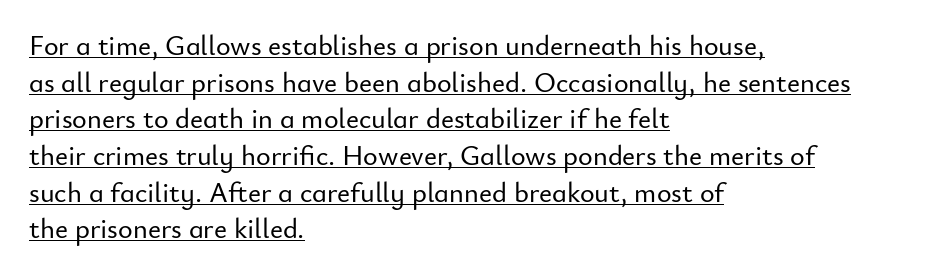
How would I describe the line gaps? Plain and ordinary. Line beginnings align vertically; line endings do not. The face used here is rendered with its standard letterfit. Posture: upright roman. Do the characters align in a grid? No, the font is proportional.
